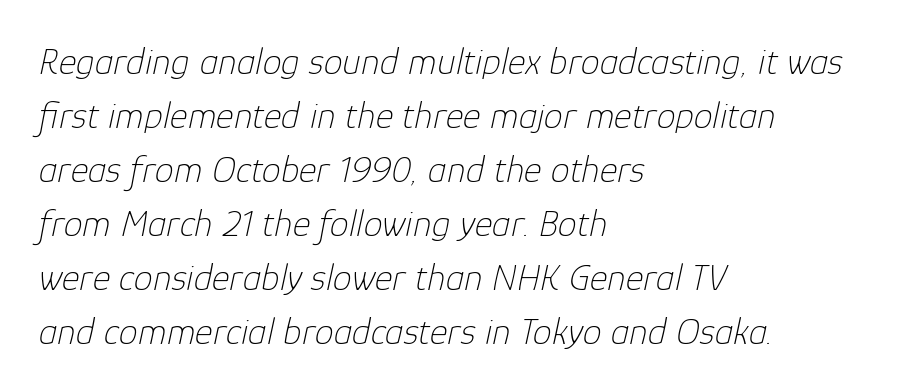
The image shows 38 px thin type, italic (leaning right); set left-aligned, normal line spacing (1.42x), normal letter spacing, not underlined; low stroke contrast and a medium x-height.
